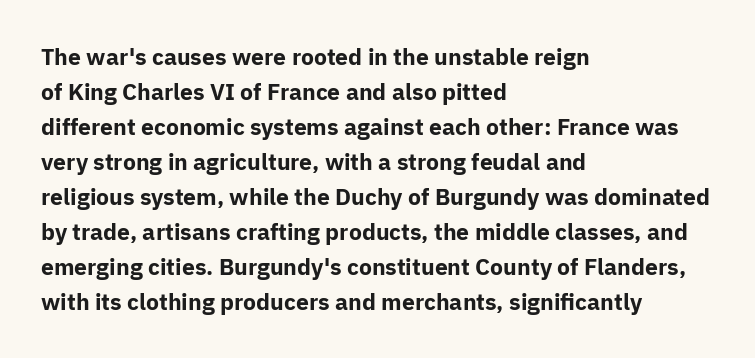
Q: Is the text bold? A: Yes.
Q: Is the text italic (slanted)? A: No, it is upright.
Q: Is the text underlined? A: No.
Q: How is the paragraph aligned? A: Left-aligned.
Q: Is the spacing between letters normal or unusually wide? A: Normal.
Q: Is the spacing between lines tight, normal or loose? A: Normal.
